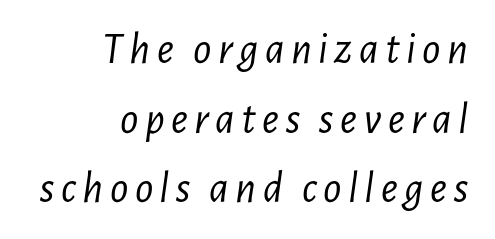
Q: Is the text bold? A: No.
Q: Is the text italic (slanted)? A: Yes, it leans right by about 7 degrees.
Q: Is the text underlined? A: No.
Q: How is the paragraph aligned? A: Right-aligned.
Q: Is the spacing between lines tight, normal or loose? A: Normal.
Q: Width (condensed, normal, or wide)? A: Condensed.
Q: Stroke contrast? A: Low.
Q: x-height? A: Medium.
Q: Monospaced? A: No.
